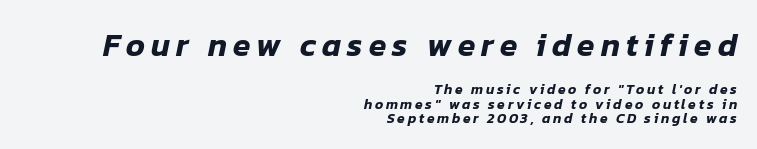
Q: Is the text italic (slanted)? A: Yes, it leans right by about 12 degrees.
Q: Is the text underlined? A: No.
Q: How is the paragraph aligned? A: Right-aligned.
Q: Is the spacing between lines tight, normal or loose? A: Tight.
Q: Which block of text is set in a larger size, the first (top) or the second (bottom)? A: The first (top) one.
Q: Width (condensed, normal, or wide)? A: Normal.
Q: Stroke contrast? A: Low.
Q: x-height? A: Medium.
Q: Monospaced? A: No.
